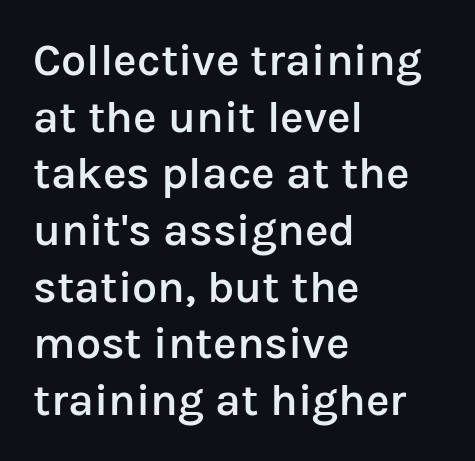
{"serif": "no", "italic": "no", "bold": "semi", "weight": "semibold", "width": "normal", "stroke_contrast": "low", "x_height": "medium", "monospaced": "no", "underline": "no", "align": "left", "line_spacing": "normal", "line_spacing_ratio": 1.26, "letter_spacing": "normal", "letter_spacing_em": 0.0, "glyph_px": 45}
